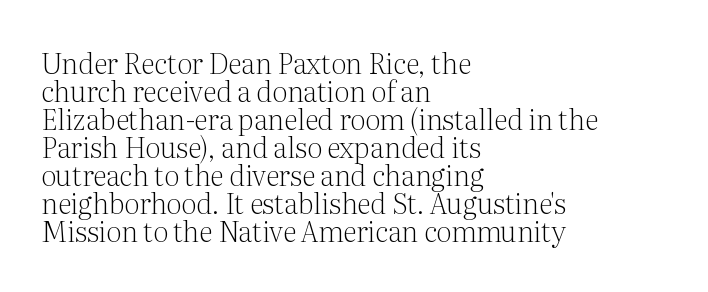
Q: Is the text bold? A: No.
Q: Is the text italic (slanted)? A: No, it is upright.
Q: Is the typeface a serif or a sans-serif typeface? A: Serif.
Q: Is the text underlined? A: No.
Q: How is the paragraph aligned? A: Left-aligned.
Q: Is the spacing between letters normal or unusually wide? A: Normal.
Q: Is the spacing between lines tight, normal or loose? A: Tight.
Q: Width (condensed, normal, or wide)? A: Normal.
Q: Stroke contrast? A: Medium.
Q: x-height? A: Medium.
Q: Monospaced? A: No.
